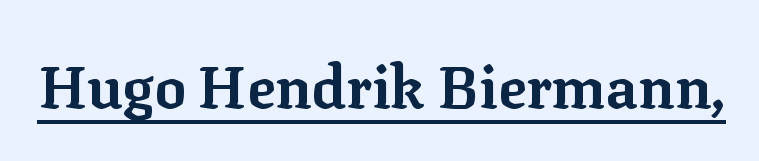
Q: Is the text bold? A: Yes.
Q: Is the text italic (slanted)? A: No, it is upright.
Q: Is the typeface a serif or a sans-serif typeface? A: Serif.
Q: Is the text underlined? A: Yes.
Q: Is the spacing between letters normal or unusually wide? A: Normal.
Q: Width (condensed, normal, or wide)? A: Normal.
Q: Stroke contrast? A: Low.
Q: x-height? A: Medium.
Q: Monospaced? A: No.
